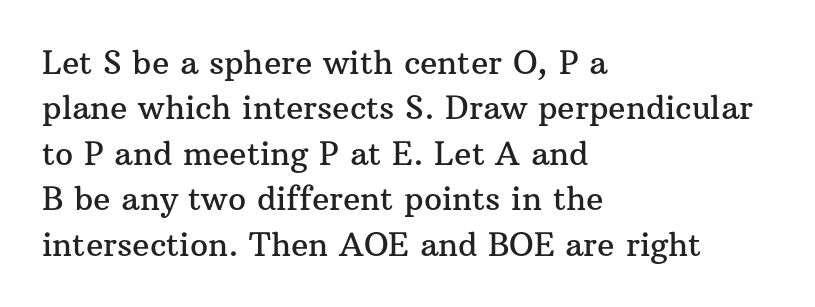
Q: Is the text italic (slanted)? A: No, it is upright.
Q: Is the typeface a serif or a sans-serif typeface? A: Serif.
Q: Is the text underlined? A: No.
Q: How is the paragraph aligned? A: Left-aligned.
Q: Is the spacing between letters normal or unusually wide? A: Normal.
Q: Is the spacing between lines tight, normal or loose? A: Normal.
Q: Width (condensed, normal, or wide)? A: Normal.
Q: Stroke contrast? A: Medium.
Q: x-height? A: Medium.
Q: Monospaced? A: No.
